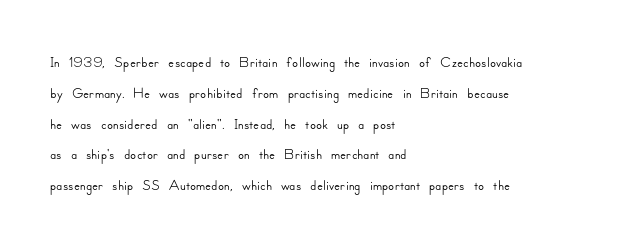
Q: Is the text italic (slanted)? A: No, it is upright.
Q: Is the text underlined? A: No.
Q: How is the paragraph aligned? A: Left-aligned.
Q: Is the spacing between letters normal or unusually wide? A: Normal.
Q: Is the spacing between lines tight, normal or loose? A: Normal.
